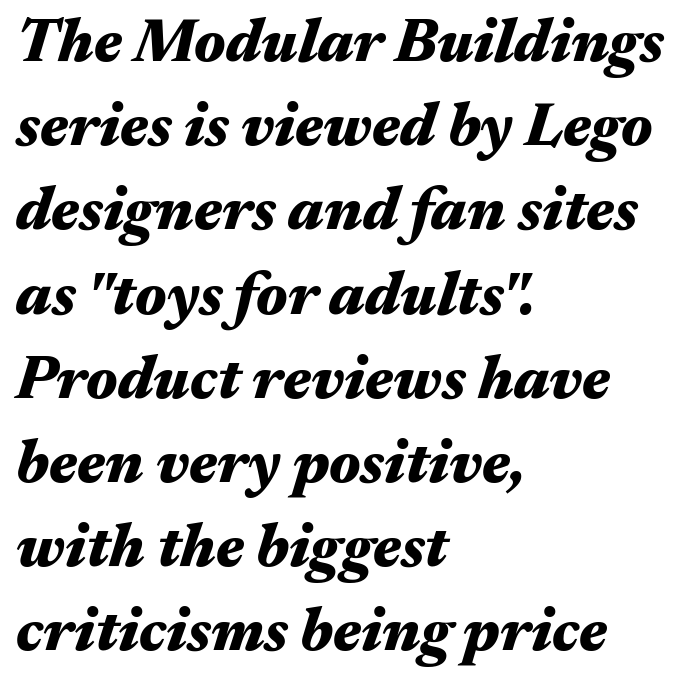
The image shows 61 px heavy, wide type, italic (leaning right); set left-aligned, normal line spacing (1.38x), normal letter spacing, not underlined; medium stroke contrast and a medium x-height.
